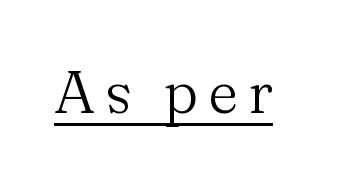
The image shows 60 px light serif type, upright; set underlined; medium stroke contrast and a small x-height.
